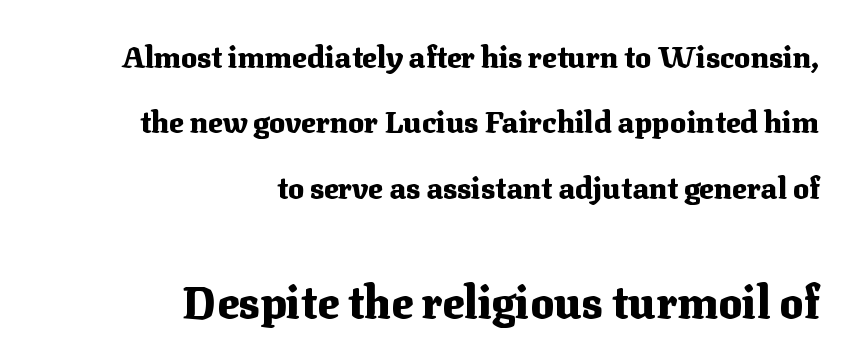
{"serif": "yes", "italic": "no", "bold": "yes", "weight": "heavy", "width": "normal", "stroke_contrast": "medium", "x_height": "medium", "monospaced": "no", "underline": "no", "align": "right", "line_spacing": "loose", "line_spacing_ratio": 2.18, "letter_spacing": "normal", "letter_spacing_em": 0.0, "larger_block": "second", "size_ratio": 1.5, "glyph_px": 45}
